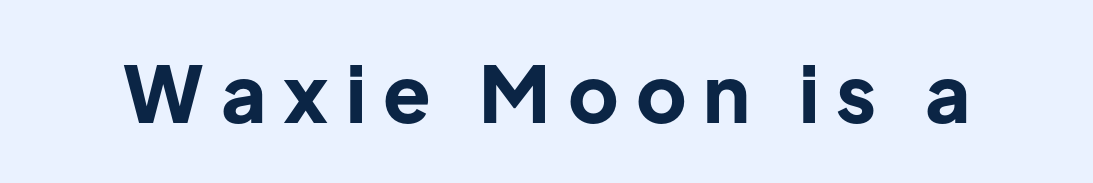
{"serif": "no", "italic": "no", "bold": "yes", "weight": "bold", "width": "normal", "stroke_contrast": "low", "x_height": "medium", "monospaced": "no", "underline": "no", "letter_spacing": "wide", "letter_spacing_em": 0.22, "glyph_px": 78}
